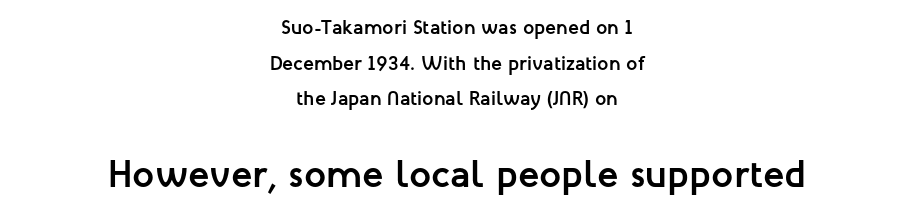
The image shows 39 px semibold sans-serif type, upright; set centered, line spacing 1.78x, normal letter spacing, not underlined; the second (bottom) block is 1.95x larger; low stroke contrast and a medium x-height.
